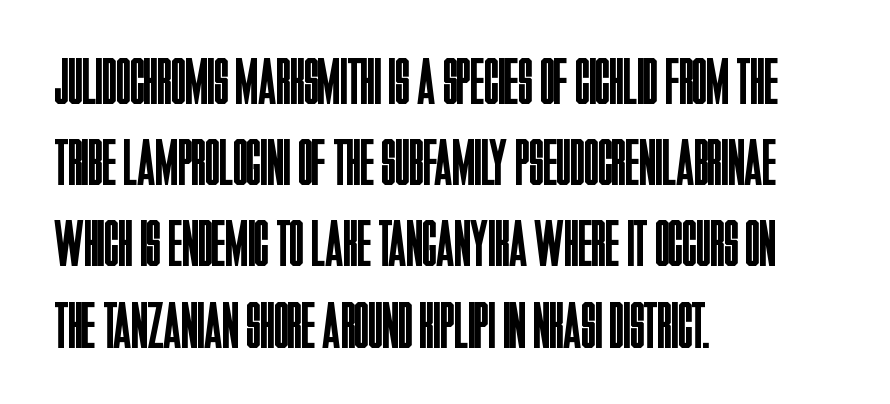
The image shows 66 px regular-weight, condensed sans-serif type, upright; set left-aligned, line spacing 1.23x, normal letter spacing, not underlined; low stroke contrast and a large x-height.
